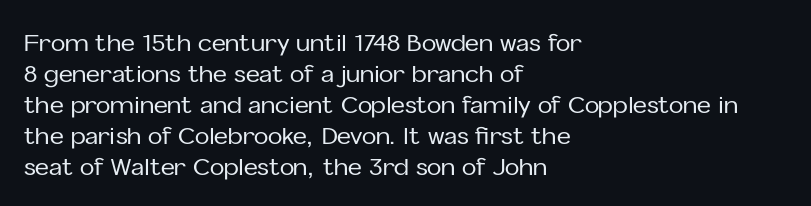
Q: Is the text italic (slanted)? A: No, it is upright.
Q: Is the text underlined? A: No.
Q: How is the paragraph aligned? A: Left-aligned.
Q: Is the spacing between letters normal or unusually wide? A: Normal.
Q: Is the spacing between lines tight, normal or loose? A: Normal.
